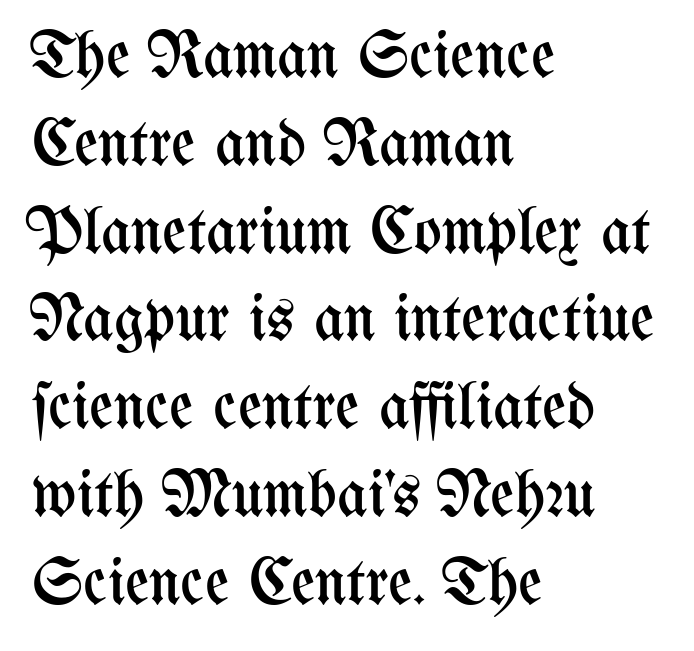
{"italic": "no", "bold": "no", "weight": "regular", "width": "condensed", "stroke_contrast": "medium", "x_height": "medium", "monospaced": "no", "underline": "no", "align": "left", "line_spacing": "normal", "line_spacing_ratio": 1.33, "letter_spacing": "normal", "letter_spacing_em": 0.0, "glyph_px": 66}
